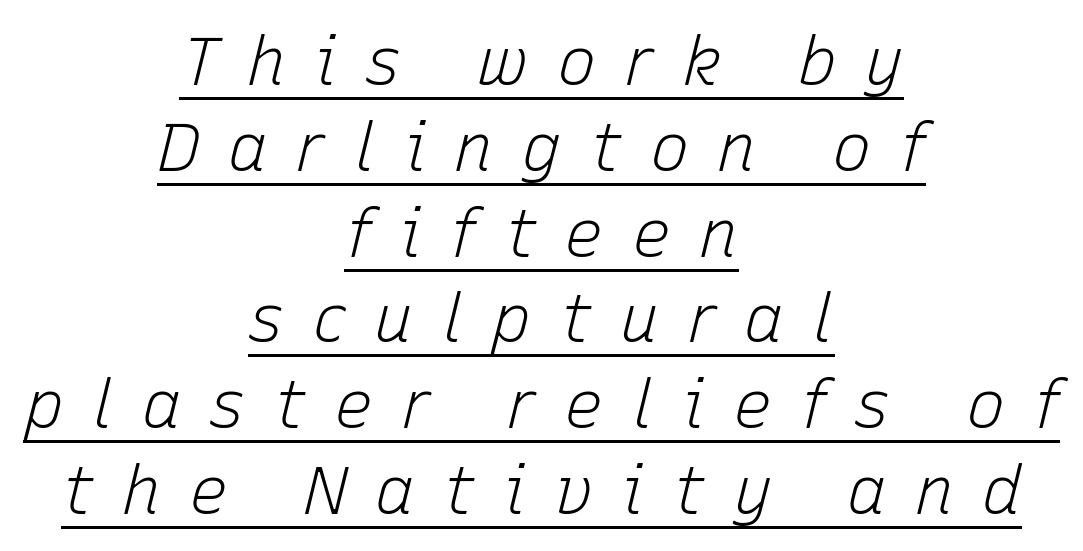
Q: Is the text bold? A: No.
Q: Is the text italic (slanted)? A: Yes, it leans right by about 15 degrees.
Q: Is the text underlined? A: Yes.
Q: How is the paragraph aligned? A: Centered.
Q: Is the spacing between letters normal or unusually wide? A: Unusually wide.
Q: Is the spacing between lines tight, normal or loose? A: Normal.
Q: Width (condensed, normal, or wide)? A: Normal.
Q: Stroke contrast? A: Low.
Q: x-height? A: Medium.
Q: Monospaced? A: No.
